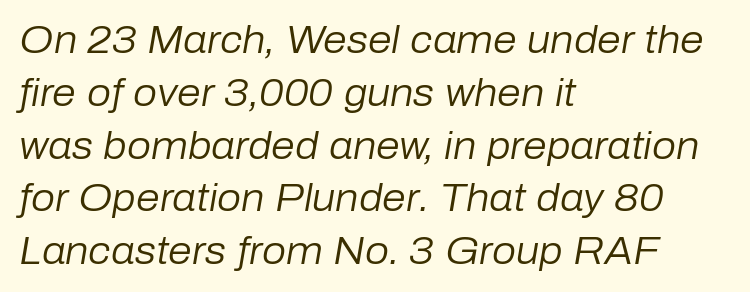
Q: Is the text bold? A: No.
Q: Is the text italic (slanted)? A: Yes, it leans right by about 10 degrees.
Q: Is the text underlined? A: No.
Q: How is the paragraph aligned? A: Left-aligned.
Q: Is the spacing between letters normal or unusually wide? A: Normal.
Q: Is the spacing between lines tight, normal or loose? A: Normal.
Q: Width (condensed, normal, or wide)? A: Normal.
Q: Stroke contrast? A: Low.
Q: x-height? A: Medium.
Q: Monospaced? A: No.
